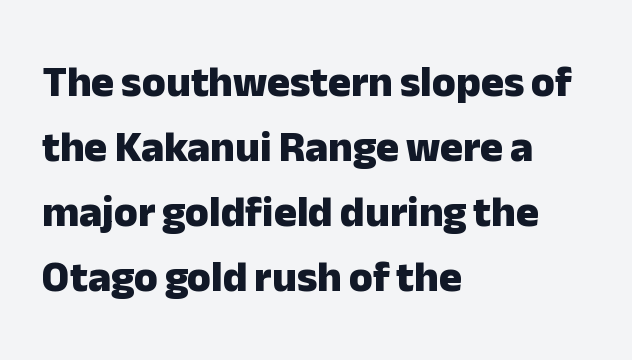
The image shows 43 px heavy sans-serif type, upright; set left-aligned, normal line spacing (1.51x), normal letter spacing, not underlined; low stroke contrast and a medium x-height.
